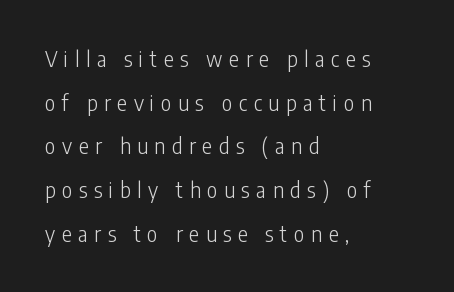
{"italic": "no", "bold": "no", "underline": "no", "align": "left", "line_spacing": "loose", "line_spacing_ratio": 2.08, "letter_spacing": "wide", "letter_spacing_em": 0.31, "glyph_px": 21}
